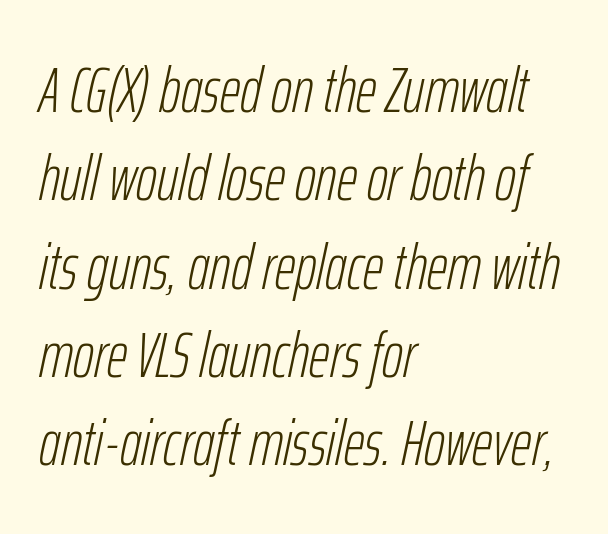
The image shows 64 px light, condensed type, italic (leaning right); set left-aligned, normal line spacing (1.38x), normal letter spacing, not underlined; low stroke contrast and a medium x-height.
